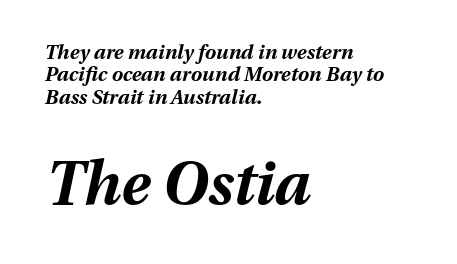
The specimen omits any rule beneath the text block's lines. Emphasis by weight is at full strength: bold. Letter spacing: default. Bigger letters appear in the bottom chunk; the top chunk is reduced. Horizontally, the lines are justified to the leading edge only.
